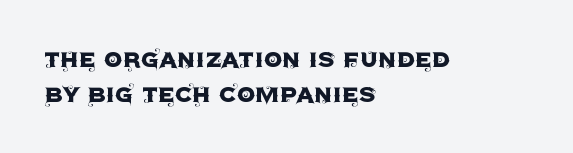
The image shows 29 px sans-serif type, upright; set left-aligned, line spacing 1.22x, normal letter spacing, not underlined; a large x-height.
